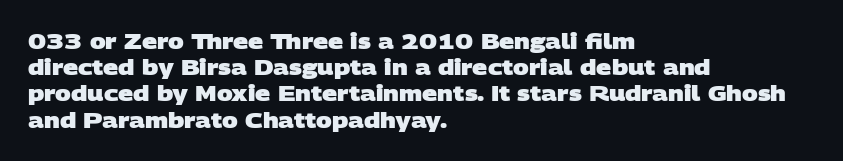
The image shows 21 px bold type; set left-aligned, normal line spacing (1.25x), normal letter spacing, not underlined.
